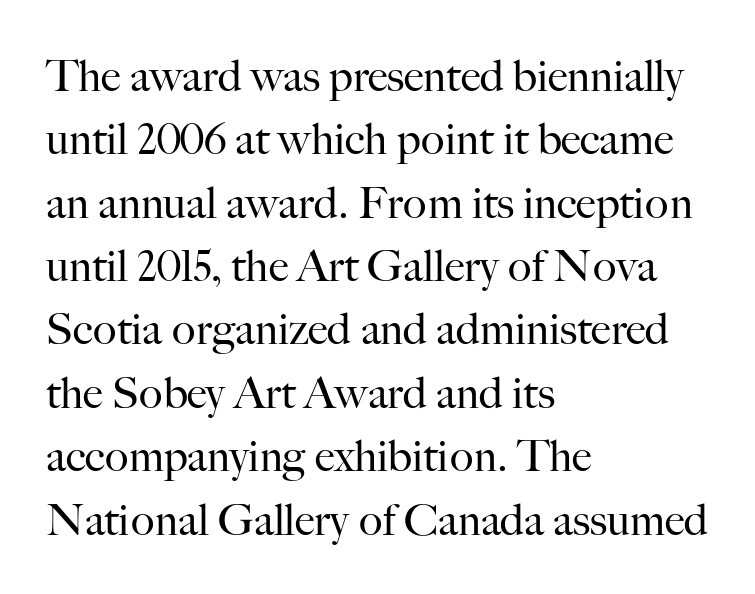
Q: Is the text bold? A: No.
Q: Is the text italic (slanted)? A: No, it is upright.
Q: Is the typeface a serif or a sans-serif typeface? A: Serif.
Q: Is the text underlined? A: No.
Q: How is the paragraph aligned? A: Left-aligned.
Q: Is the spacing between letters normal or unusually wide? A: Normal.
Q: Is the spacing between lines tight, normal or loose? A: Normal.
Q: Width (condensed, normal, or wide)? A: Normal.
Q: Stroke contrast? A: High.
Q: x-height? A: Small.
Q: Monospaced? A: No.
